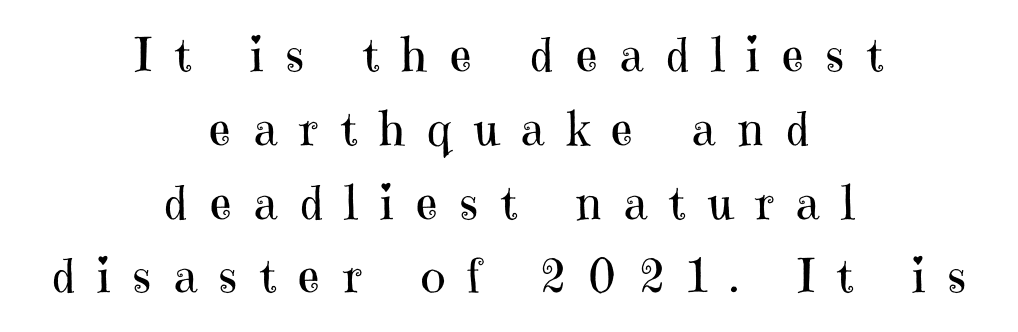
{"serif": "yes", "italic": "no", "bold": "no", "weight": "regular", "width": "normal", "stroke_contrast": "high", "x_height": "medium", "monospaced": "no", "underline": "no", "align": "center", "line_spacing": "normal", "line_spacing_ratio": 1.57, "letter_spacing": "wide", "letter_spacing_em": 0.48, "glyph_px": 47}
